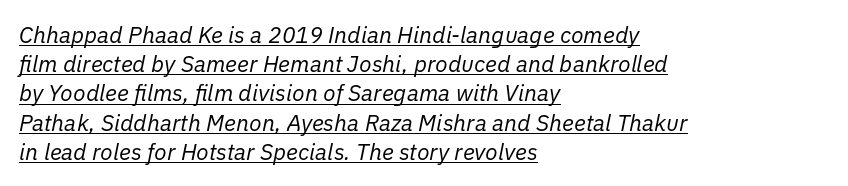
The image shows 23 px text type, italic (leaning right); set left-aligned, normal line spacing (1.27x), normal letter spacing, underlined.
